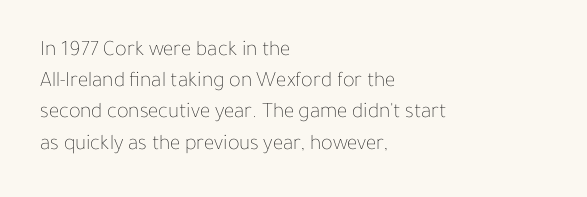
Q: Is the text bold? A: No.
Q: Is the text italic (slanted)? A: No, it is upright.
Q: Is the text underlined? A: No.
Q: How is the paragraph aligned? A: Left-aligned.
Q: Is the spacing between letters normal or unusually wide? A: Normal.
Q: Is the spacing between lines tight, normal or loose? A: Normal.
